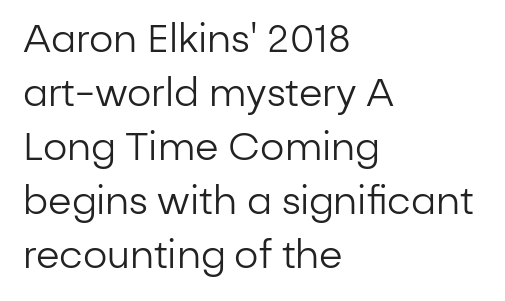
Q: Is the text bold? A: No.
Q: Is the text italic (slanted)? A: No, it is upright.
Q: Is the typeface a serif or a sans-serif typeface? A: Sans-serif.
Q: Is the text underlined? A: No.
Q: How is the paragraph aligned? A: Left-aligned.
Q: Is the spacing between letters normal or unusually wide? A: Normal.
Q: Is the spacing between lines tight, normal or loose? A: Normal.
Q: Width (condensed, normal, or wide)? A: Normal.
Q: Stroke contrast? A: Low.
Q: x-height? A: Medium.
Q: Monospaced? A: No.
